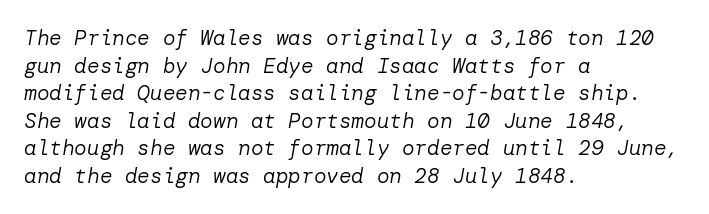
No extra ink here — the face is not bold. Underlining? Definitely not there. Notice how descenders clear the ascenders below comfortably — that's standard leading. Observe the ordinary spacing: letters are neighbours, not strangers.
